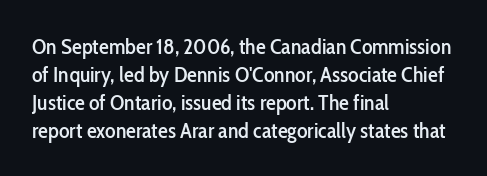
{"italic": "no", "underline": "no", "align": "left", "line_spacing": "normal", "line_spacing_ratio": 1.27, "letter_spacing": "normal", "letter_spacing_em": 0.0, "glyph_px": 22}
